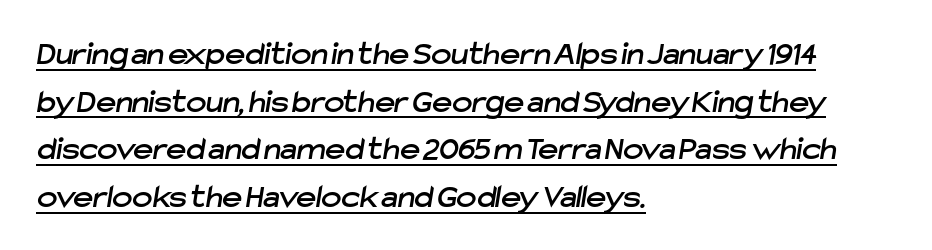
{"serif": "no", "width": "normal", "stroke_contrast": "low", "x_height": "medium", "monospaced": "no", "underline": "yes", "align": "left", "line_spacing": "normal", "line_spacing_ratio": 1.4, "letter_spacing": "normal", "letter_spacing_em": 0.0, "glyph_px": 34}
